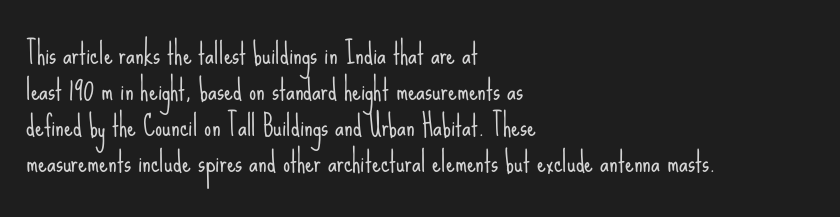
Proportional: the letters do not fall into vertical columns. Glyph-to-glyph distance matches everyday printed text. The font family rendered here belongs to the sans-serif group. Notice how the passage keeps a crisp vertical edge on the left only. Every stem runs plumb, perpendicular to the baseline. Quick note: underline off.
